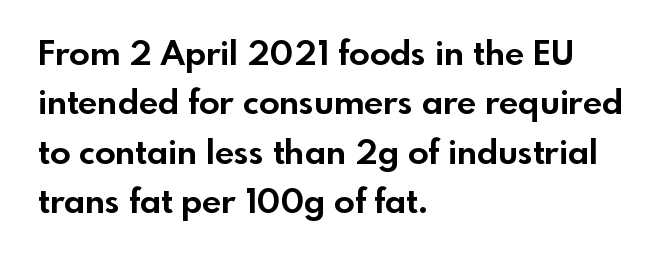
Q: Is the text bold? A: Yes.
Q: Is the text italic (slanted)? A: No, it is upright.
Q: Is the typeface a serif or a sans-serif typeface? A: Sans-serif.
Q: Is the text underlined? A: No.
Q: How is the paragraph aligned? A: Left-aligned.
Q: Is the spacing between letters normal or unusually wide? A: Normal.
Q: Is the spacing between lines tight, normal or loose? A: Normal.
Q: Width (condensed, normal, or wide)? A: Normal.
Q: x-height? A: Small.
Q: Monospaced? A: No.
